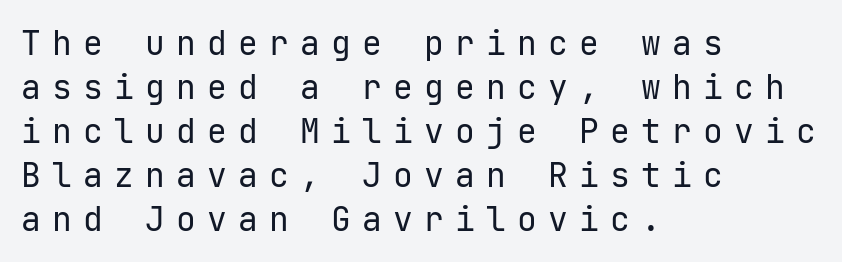
Stems here are at most as thick as an everyday book face. Summary of vertical rhythm: regular, with standard interline spacing. Characters remain perfectly vertical along every line. Examine the stroke ends and you'll find no serifs. Teacher's note: observe the even left margin — that is flush-left alignment. The string is rendered with underlining switched off.
